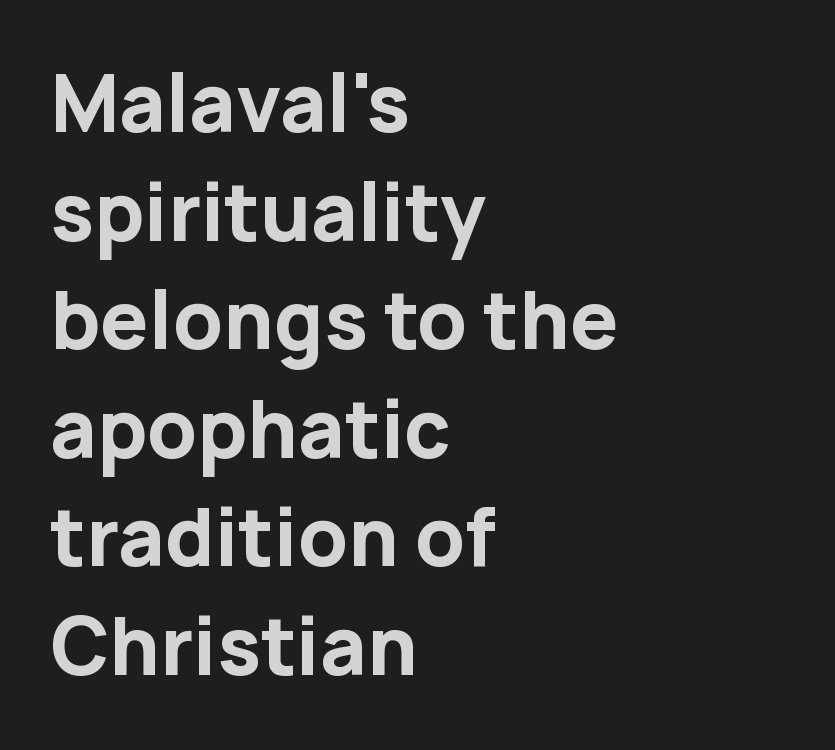
Proportional: the letters do not fall into vertical columns. In terms of weight, the rendering is a true, heavy bold. The face used here is a sans, in the tradition of grotesques and geometrics. In terms of letterspacing, this is plain default setting. Quick note: not italic, upright.
